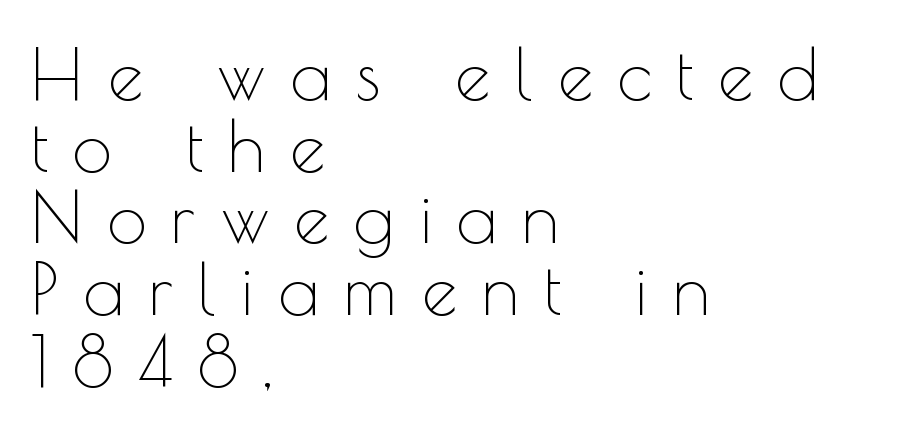
{"serif": "no", "italic": "no", "bold": "no", "weight": "thin", "width": "normal", "x_height": "small", "monospaced": "no", "underline": "no", "align": "left", "line_spacing": "tight", "line_spacing_ratio": 1.01, "letter_spacing": "wide", "letter_spacing_em": 0.35, "glyph_px": 71}
